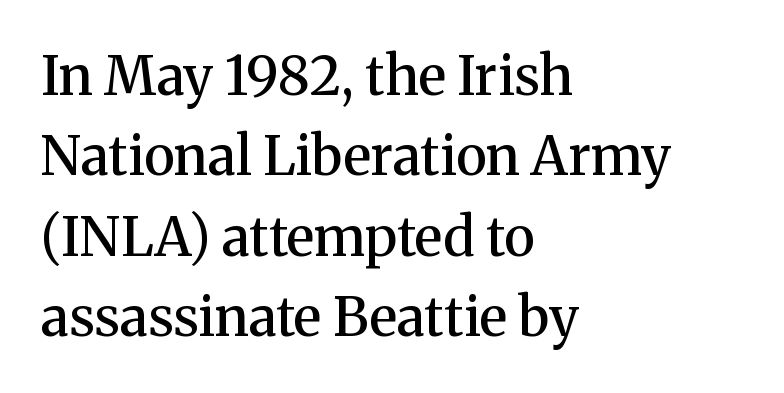
The image shows 54 px semibold serif type, upright; set left-aligned, normal line spacing (1.49x), normal letter spacing, not underlined; medium stroke contrast and a medium x-height.
